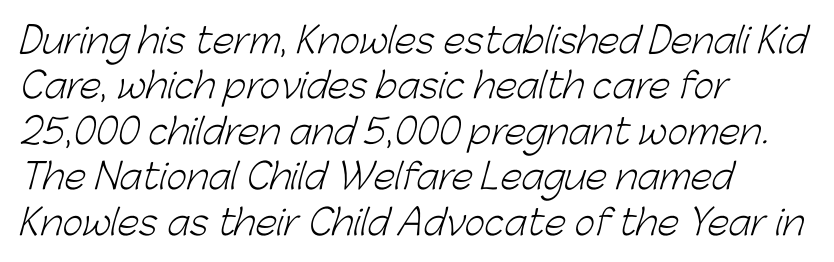
Q: Is the text bold? A: No.
Q: Is the typeface a serif or a sans-serif typeface? A: Sans-serif.
Q: Is the text underlined? A: No.
Q: How is the paragraph aligned? A: Left-aligned.
Q: Is the spacing between letters normal or unusually wide? A: Normal.
Q: Is the spacing between lines tight, normal or loose? A: Normal.
Q: Width (condensed, normal, or wide)? A: Normal.
Q: Stroke contrast? A: Low.
Q: x-height? A: Medium.
Q: Monospaced? A: No.
